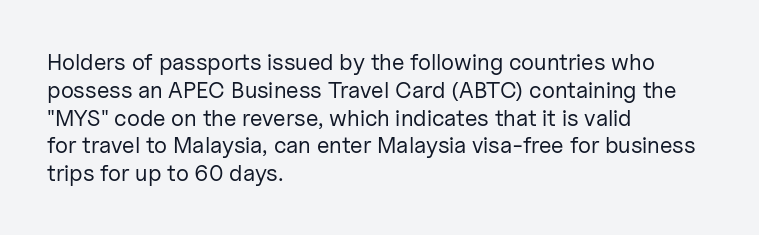
Italic: no, the glyphs are upright roman. Typeset ragged right — the left edge is the straight one. The gaps between neighbouring characters are ordinary and unremarkable. No letter is thick-stroked: the sample isn't bold. Lines of text with bare space underneath.
